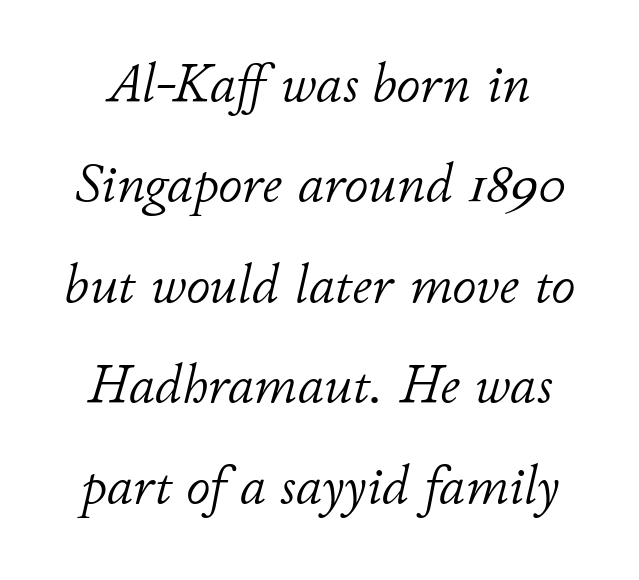
The image shows 54 px light type, italic (leaning right); set line spacing 1.86x, normal letter spacing, not underlined; low stroke contrast and a small x-height.
